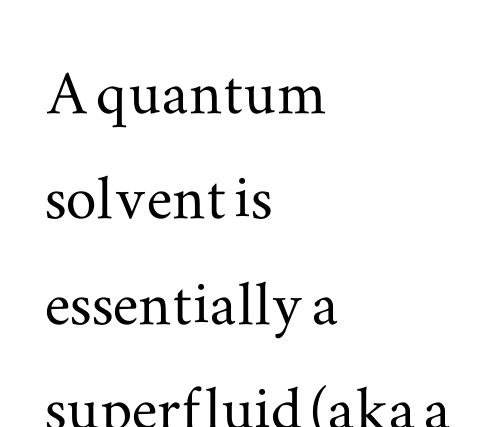
Q: Is the text italic (slanted)? A: No, it is upright.
Q: Is the typeface a serif or a sans-serif typeface? A: Serif.
Q: Is the text underlined? A: No.
Q: How is the paragraph aligned? A: Left-aligned.
Q: Is the spacing between letters normal or unusually wide? A: Normal.
Q: Is the spacing between lines tight, normal or loose? A: Normal.
Q: Width (condensed, normal, or wide)? A: Wide.
Q: Stroke contrast? A: Medium.
Q: x-height? A: Small.
Q: Monospaced? A: No.
